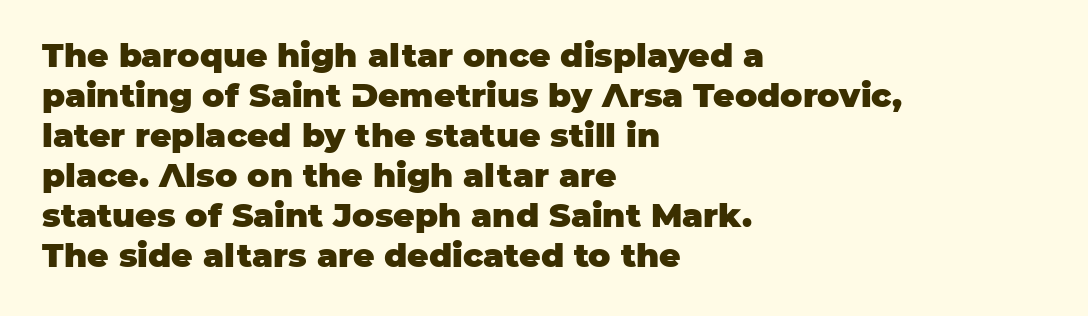
Unlike a traditional serif, this face leaves its strokes unadorned. Posture: upright roman. The letters sit at their default tracking, neither squeezed nor spread. The specimen omits any rule beneath the text block's lines. The rendering uses natural spacing where letterforms have individual widths.
